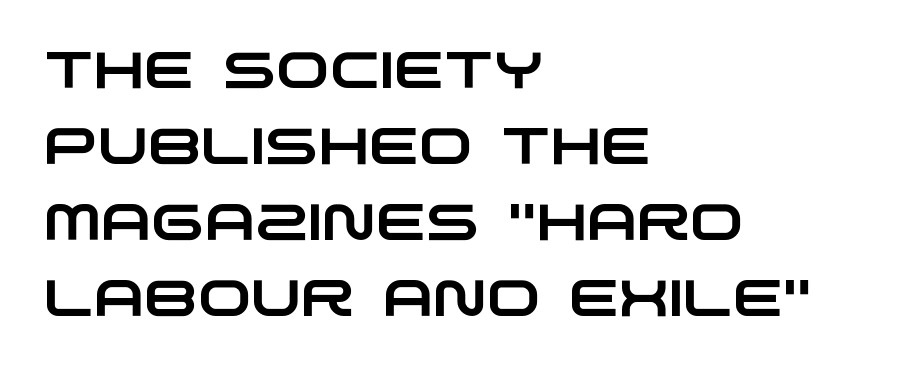
Q: Is the typeface a serif or a sans-serif typeface? A: Sans-serif.
Q: Is the text underlined? A: No.
Q: How is the paragraph aligned? A: Left-aligned.
Q: Is the spacing between letters normal or unusually wide? A: Normal.
Q: Is the spacing between lines tight, normal or loose? A: Normal.
Q: Width (condensed, normal, or wide)? A: Wide.
Q: Stroke contrast? A: Low.
Q: x-height? A: Large.
Q: Monospaced? A: No.
